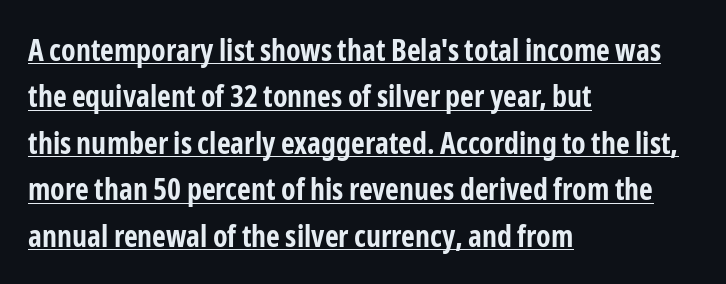
The image shows 30 px bold, condensed sans-serif type, upright; set left-aligned, normal line spacing (1.55x), normal letter spacing, underlined; low stroke contrast and a medium x-height.
